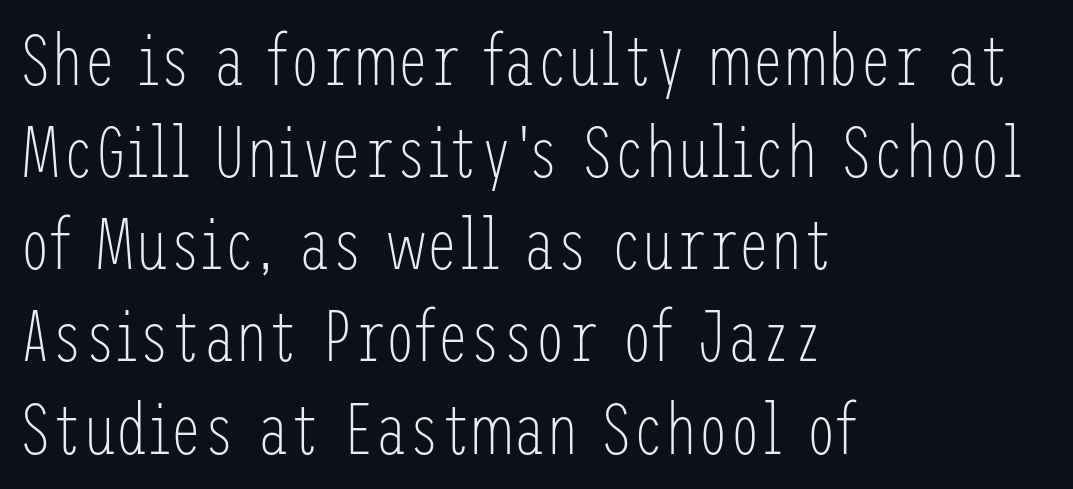
The image shows 72 px light, condensed sans-serif type, upright; set left-aligned, normal line spacing (1.28x), normal letter spacing, not underlined; low stroke contrast and a medium x-height.
